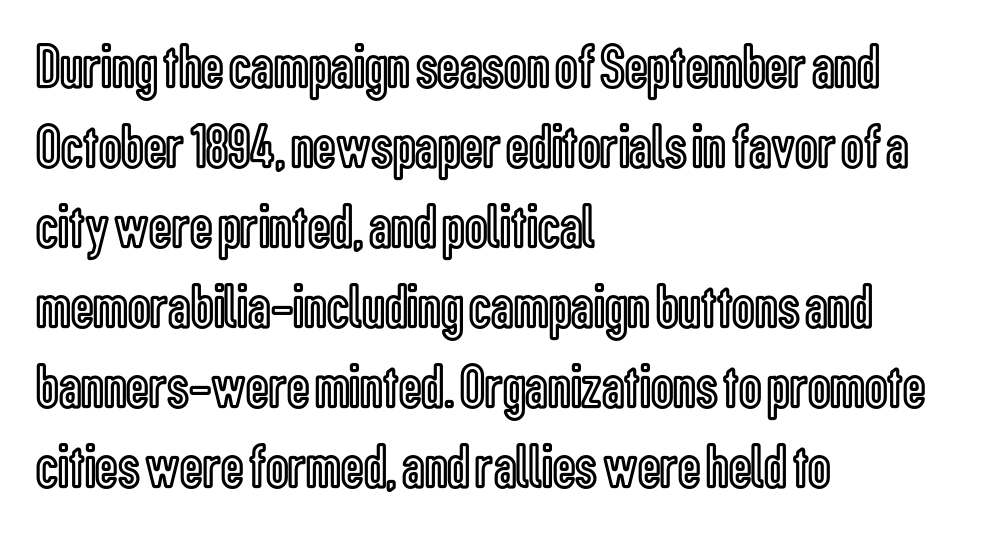
The image shows 63 px condensed type, upright; set left-aligned, normal line spacing (1.27x), normal letter spacing, not underlined; a medium x-height.
